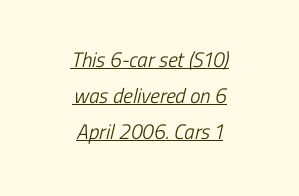
Q: Is the text bold? A: No.
Q: Is the text underlined? A: Yes.
Q: How is the paragraph aligned? A: Centered.
Q: Is the spacing between letters normal or unusually wide? A: Normal.
